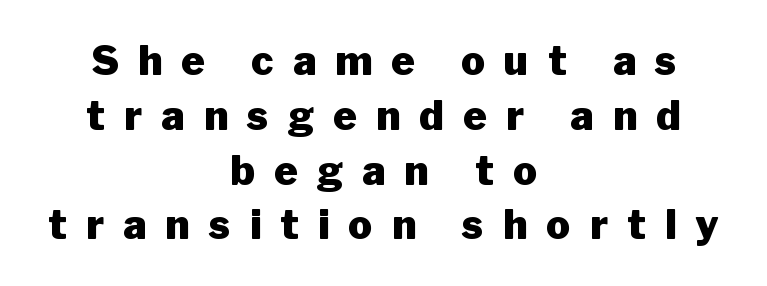
Q: Is the text bold? A: Yes.
Q: Is the text italic (slanted)? A: No, it is upright.
Q: Is the typeface a serif or a sans-serif typeface? A: Sans-serif.
Q: Is the text underlined? A: No.
Q: How is the paragraph aligned? A: Centered.
Q: Is the spacing between letters normal or unusually wide? A: Unusually wide.
Q: Is the spacing between lines tight, normal or loose? A: Normal.
Q: Width (condensed, normal, or wide)? A: Normal.
Q: Stroke contrast? A: Low.
Q: x-height? A: Medium.
Q: Monospaced? A: No.
